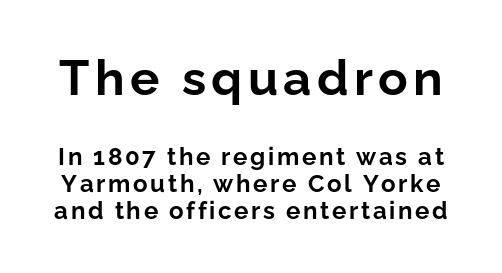
{"serif": "no", "italic": "no", "bold": "yes", "weight": "bold", "width": "normal", "stroke_contrast": "low", "x_height": "medium", "monospaced": "no", "underline": "no", "line_spacing": "tight", "line_spacing_ratio": 1.12, "larger_block": "first", "size_ratio": 2.04, "glyph_px": 49}
